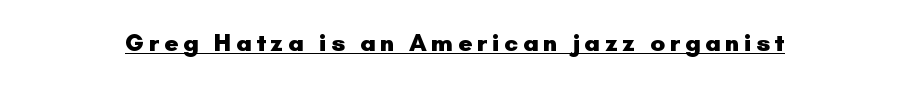
{"italic": "no", "bold": "yes", "underline": "yes", "glyph_px": 25}
